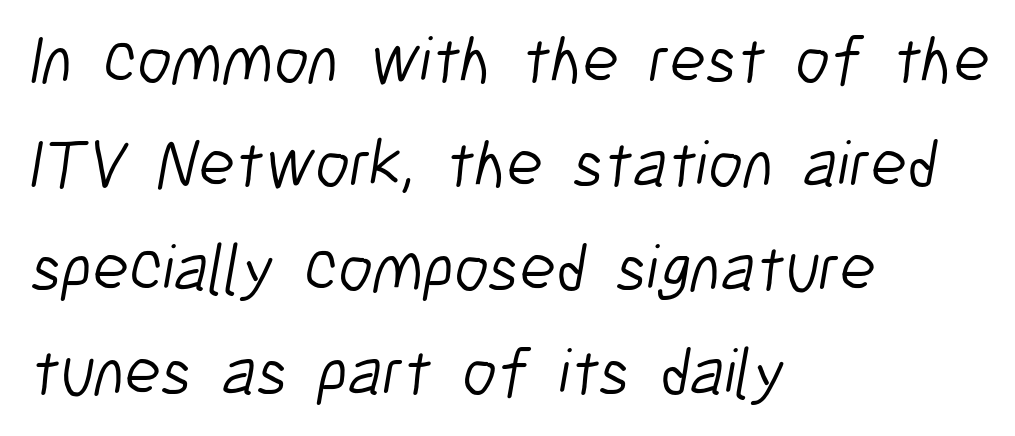
Is the stroke heavy? The answer is a plain regular-or-lighter. Plain, unruled lines of type. Unlike a traditional serif, this face leaves its strokes unadorned. The block of text has a typical density, with ordinary space between rows. Is this a fixed-width face? No — the glyphs have proportional, varying widths. What stands out about the letter spacing? Nothing — it is the standard amount.
